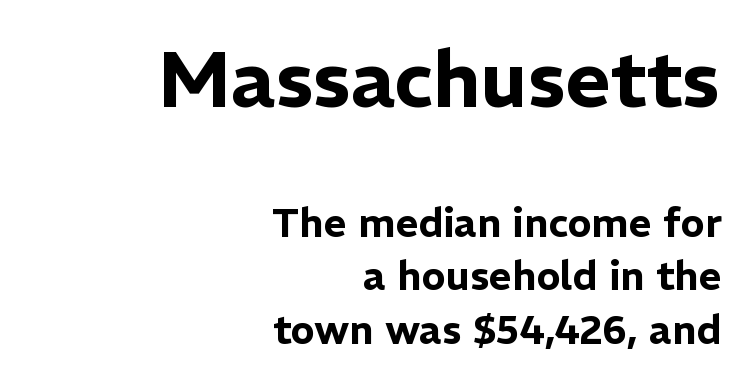
The image shows 79 px sans-serif type, upright; set right-aligned, normal line spacing (1.33x), normal letter spacing, not underlined; the first (top) block is 1.98x larger; low stroke contrast and a medium x-height.
